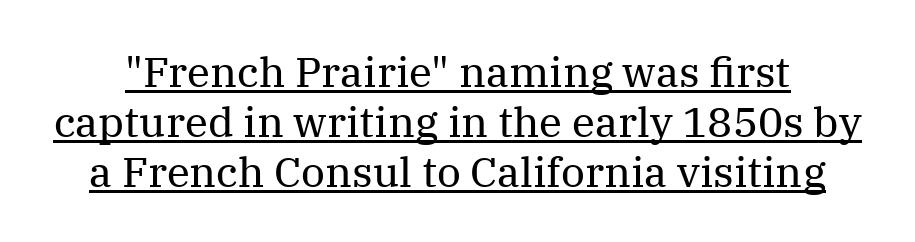
{"serif": "yes", "italic": "no", "bold": "no", "weight": "regular", "width": "normal", "stroke_contrast": "medium", "x_height": "medium", "monospaced": "no", "underline": "yes", "line_spacing_ratio": 1.19, "letter_spacing": "normal", "letter_spacing_em": 0.0, "glyph_px": 42}
